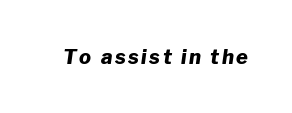
Strong, thick strokes mark this as bold type. This is oblique type, the kind used for emphasis or titles. Only glyphs here, with clear space below each row.
